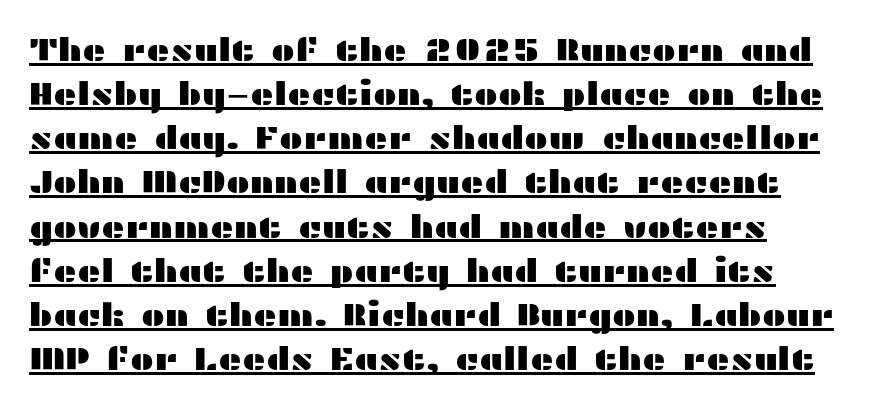
Underlined type. Compared with typical paragraphs, the rows here are spaced about the same. The tracking reads as untouched default to a designer's eye. Characters remain perfectly vertical along every line. Is this a fixed-width face? No — the glyphs have proportional, varying widths.
